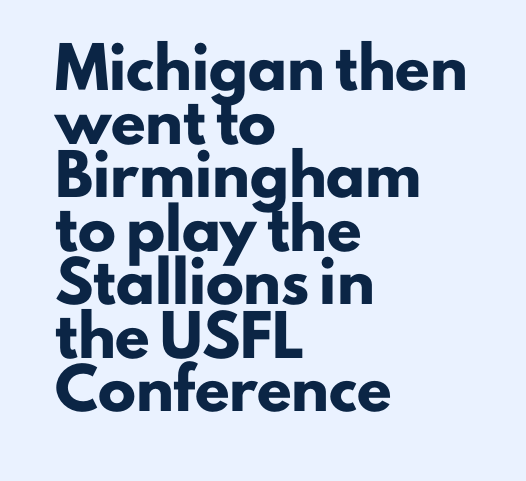
Reading down the column, the eye jumps a familiar distance to each next line. Ordinary non-slanted type is in use. All the whitespace from short lines collects on the right. This is sans-serif lettering, the kind often seen on screens and signage. On the weight axis this lands at bold, roughly 700. Plain, unruled lines of type.
